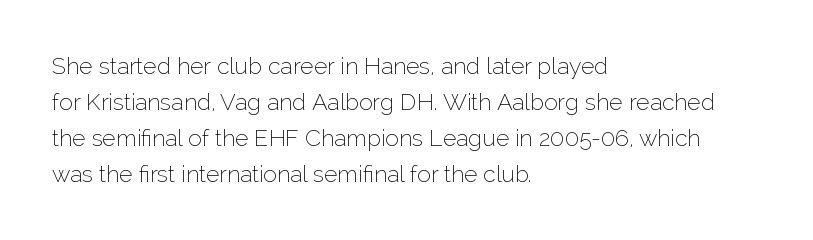
The foot of each line stays bare and open. It's the straight-up-and-down kind of type. The gaps between neighbouring characters are ordinary and unremarkable. A normal amount of white space separates one row of letters from the next. Typeset ragged right — the left edge is the straight one. Is the stroke heavy? The answer is a plain regular-or-lighter.
